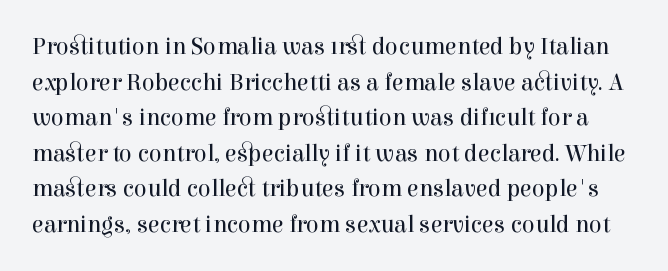
Q: Is the text bold? A: No.
Q: Is the text italic (slanted)? A: No, it is upright.
Q: Is the text underlined? A: No.
Q: Is the spacing between letters normal or unusually wide? A: Normal.
Q: Is the spacing between lines tight, normal or loose? A: Normal.
